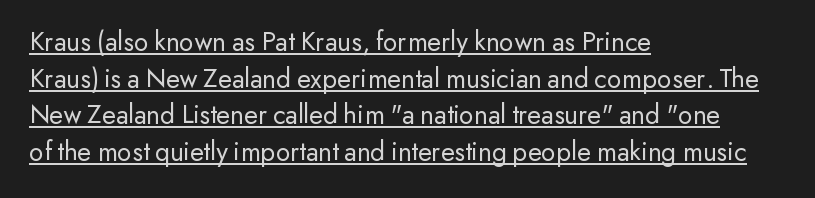
{"serif": "no", "italic": "no", "bold": "no", "weight": "regular", "width": "normal", "stroke_contrast": "low", "x_height": "small", "monospaced": "no", "underline": "yes", "align": "left", "line_spacing": "normal", "line_spacing_ratio": 1.31, "letter_spacing": "normal", "letter_spacing_em": 0.0, "glyph_px": 28}
